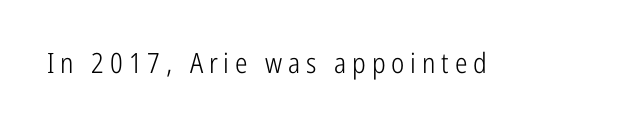
{"serif": "no", "italic": "no", "bold": "no", "weight": "light", "width": "condensed", "stroke_contrast": "low", "x_height": "medium", "monospaced": "no", "underline": "no", "letter_spacing": "wide", "letter_spacing_em": 0.21, "glyph_px": 28}
